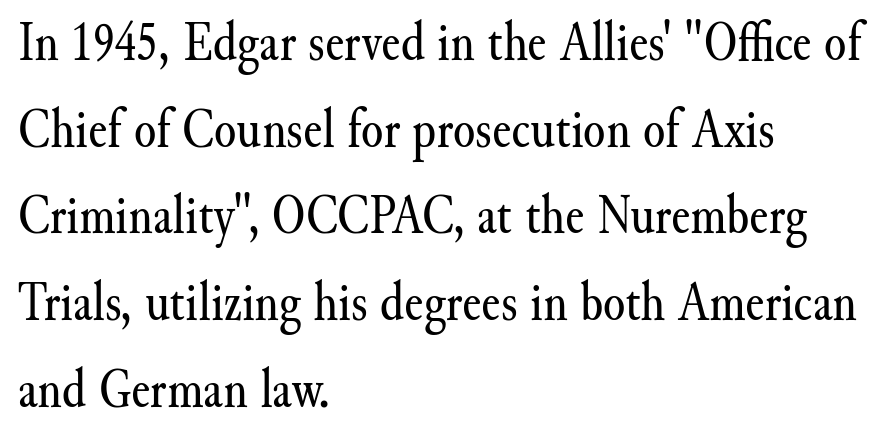
The image shows 57 px regular-weight serif type, upright; set left-aligned, normal line spacing (1.52x), normal letter spacing, not underlined; medium stroke contrast and a small x-height.
